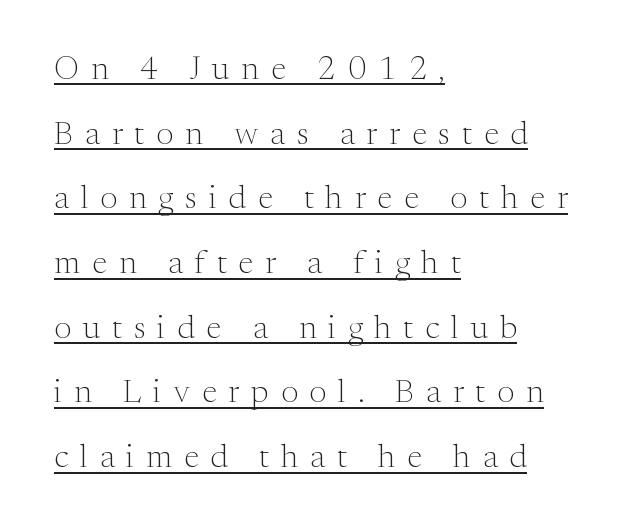
The image shows 33 px light serif type, upright; set left-aligned, loose line spacing (1.96x), unusually wide letter spacing (+0.36 em), underlined; medium stroke contrast and a medium x-height.
